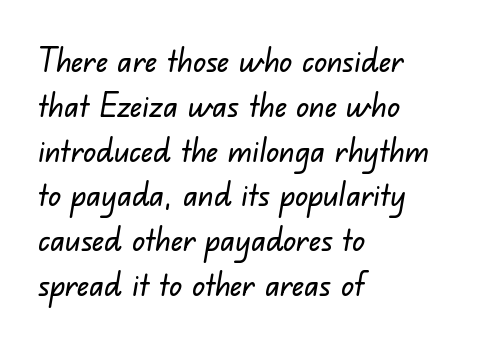
Honestly, there is no underline to notice here at all. The letters carry no serifs — their stems end cleanly without finishing strokes. A typesetter would call this proportional, since set widths differ per character. A student would call this left alignment; a typographer would say flush left, rag right.
